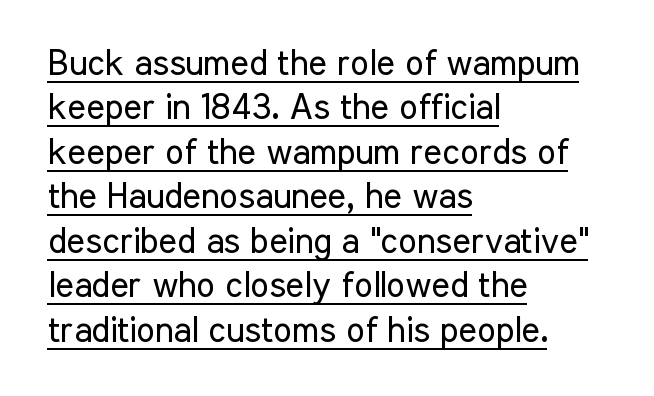
Q: Is the text bold? A: No.
Q: Is the text italic (slanted)? A: No, it is upright.
Q: Is the typeface a serif or a sans-serif typeface? A: Sans-serif.
Q: Is the text underlined? A: Yes.
Q: How is the paragraph aligned? A: Left-aligned.
Q: Is the spacing between letters normal or unusually wide? A: Normal.
Q: Is the spacing between lines tight, normal or loose? A: Normal.
Q: Width (condensed, normal, or wide)? A: Condensed.
Q: Stroke contrast? A: Low.
Q: x-height? A: Medium.
Q: Monospaced? A: No.
